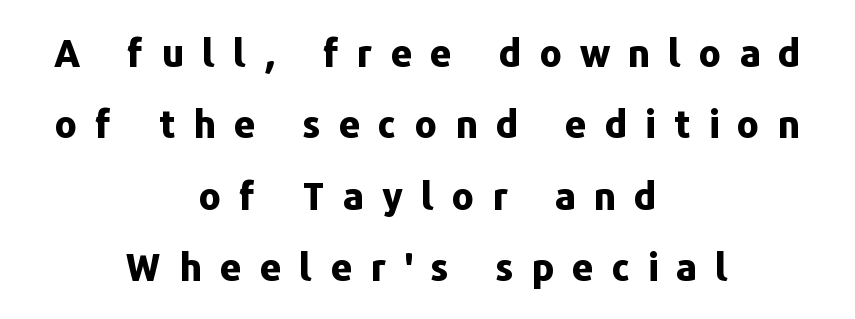
The image shows 38 px bold sans-serif type, upright; set centered, line spacing 1.88x, unusually wide letter spacing (+0.47 em), not underlined; low stroke contrast and a medium x-height.
